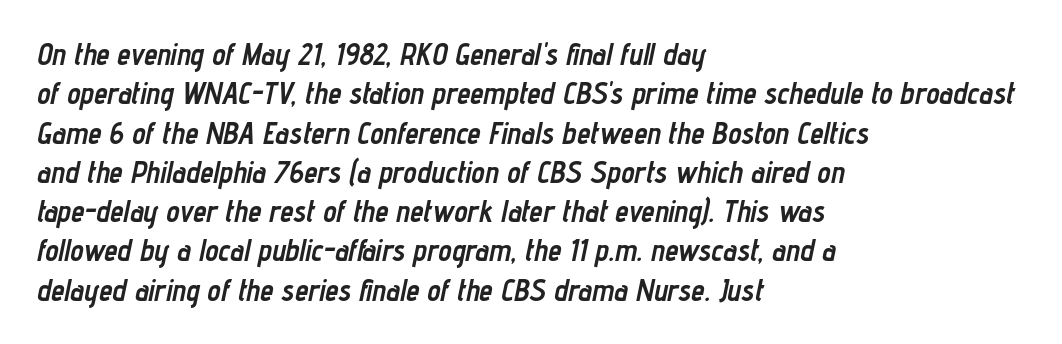
{"italic": "yes", "lean": "right", "slant_degrees": 12, "bold": "yes", "weight": "semibold", "width": "condensed", "stroke_contrast": "low", "x_height": "medium", "monospaced": "no", "underline": "no", "align": "left", "line_spacing": "normal", "line_spacing_ratio": 1.31, "letter_spacing": "normal", "letter_spacing_em": 0.0, "glyph_px": 30}
